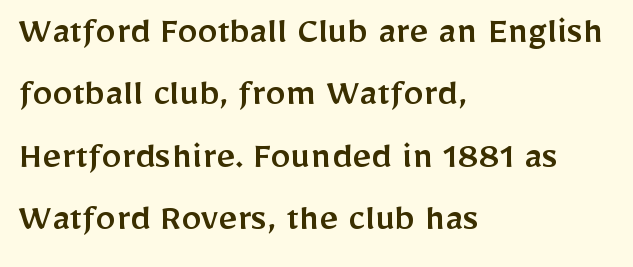
The font family rendered here belongs to the sans-serif group. Regular leading. Does the copy run flush right? No — it runs flush left. Words float on clear page, feet unadorned.
